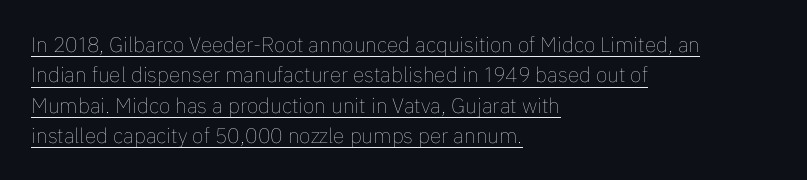
The image shows 21 px text type, upright; set left-aligned, normal line spacing (1.45x), normal letter spacing, underlined.
